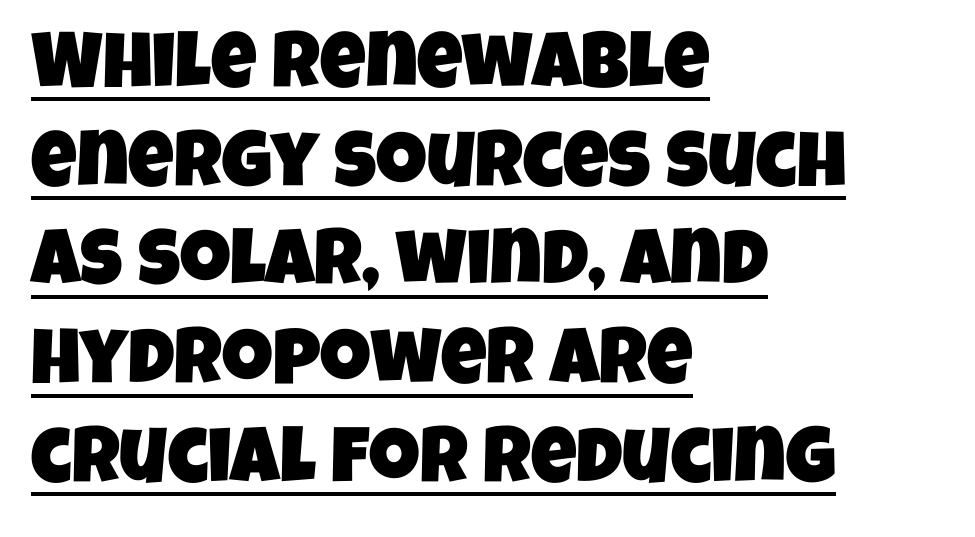
Proportional: the letters do not fall into vertical columns. Each line starts at the same left margin while the right side varies. These lines sit exactly where default settings would place them. Does extra space separate the letters? No, they use regular spacing.
